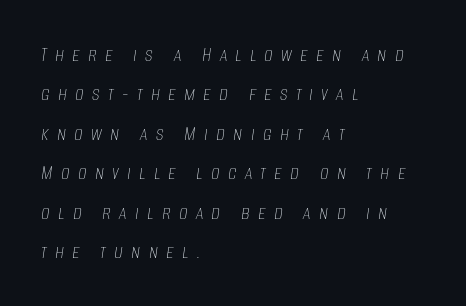
Q: Is the text bold? A: No.
Q: Is the text italic (slanted)? A: Yes, it leans right by about 8 degrees.
Q: Is the text underlined? A: No.
Q: How is the paragraph aligned? A: Left-aligned.
Q: Is the spacing between letters normal or unusually wide? A: Unusually wide.
